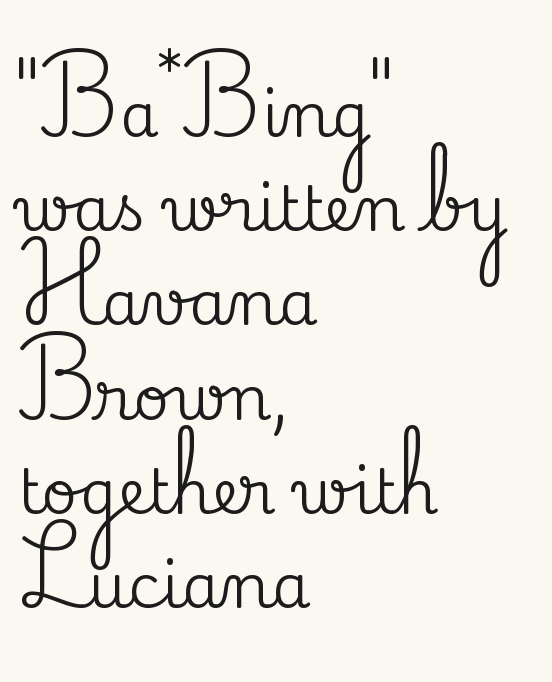
Proportional: the letters do not fall into vertical columns. All the whitespace from short lines collects on the right. The passage shown stacks its lines at a standard gap. Posture: upright roman. Look at the bottom of the vertical strokes: they flare into serifs here.
